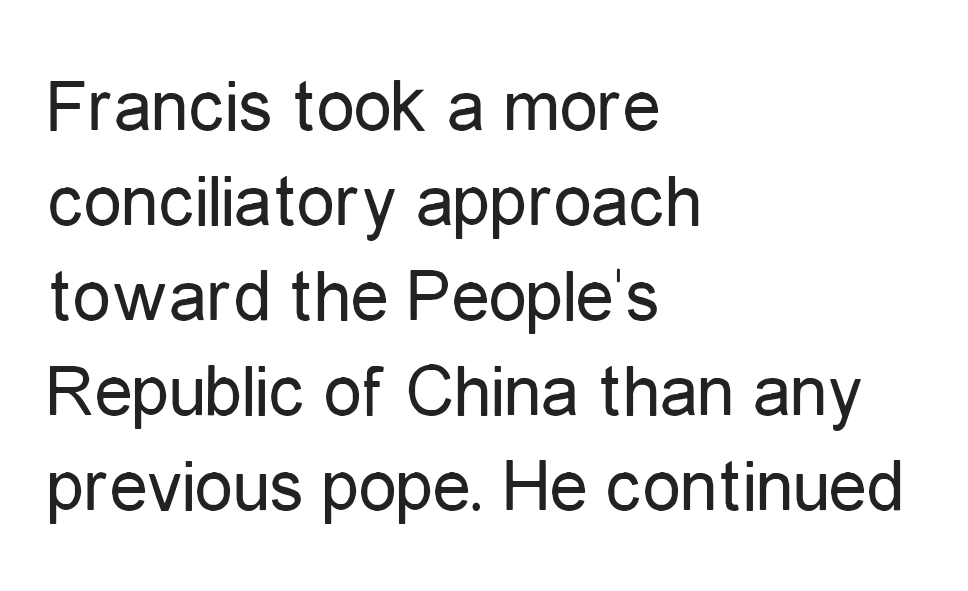
{"serif": "no", "italic": "no", "bold": "no", "weight": "regular", "width": "condensed", "stroke_contrast": "low", "x_height": "medium", "monospaced": "no", "underline": "no", "align": "left", "line_spacing": "normal", "line_spacing_ratio": 1.25, "letter_spacing": "normal", "letter_spacing_em": 0.0, "glyph_px": 76}
